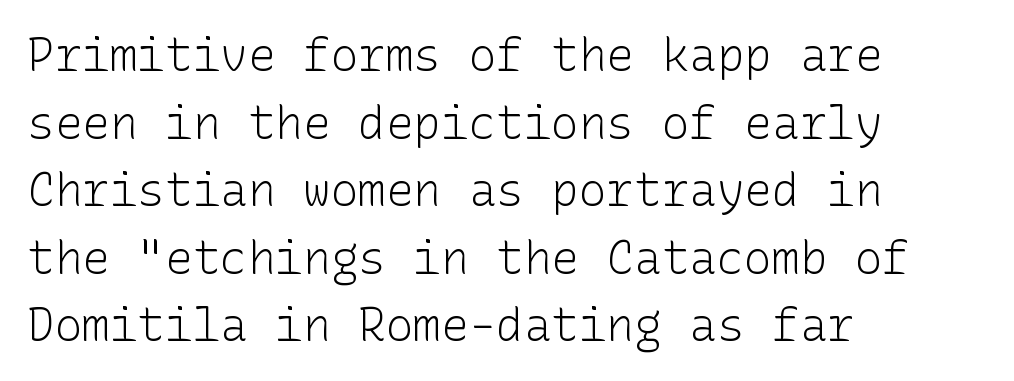
The image shows 46 px light sans-serif type, upright; set left-aligned, normal line spacing (1.47x), normal letter spacing, not underlined; low stroke contrast and a medium x-height.
